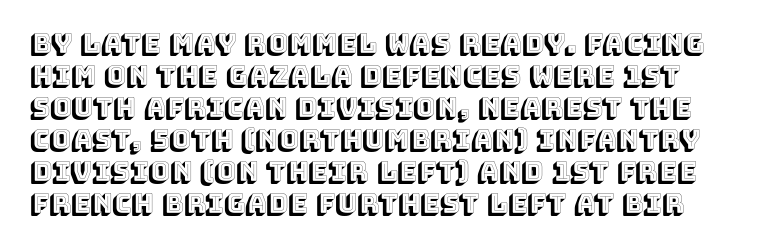
Posture: straight, roman, zero tilt. Check the space under the baseline: it is left empty. Is the letter spacing exaggerated? No — it looks like the ordinary default.
